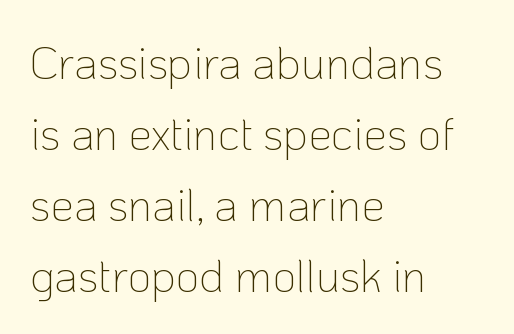
Q: Is the text bold? A: No.
Q: Is the text italic (slanted)? A: No, it is upright.
Q: Is the typeface a serif or a sans-serif typeface? A: Sans-serif.
Q: Is the text underlined? A: No.
Q: How is the paragraph aligned? A: Left-aligned.
Q: Is the spacing between letters normal or unusually wide? A: Normal.
Q: Is the spacing between lines tight, normal or loose? A: Normal.
Q: Width (condensed, normal, or wide)? A: Normal.
Q: Stroke contrast? A: Low.
Q: x-height? A: Medium.
Q: Monospaced? A: No.
